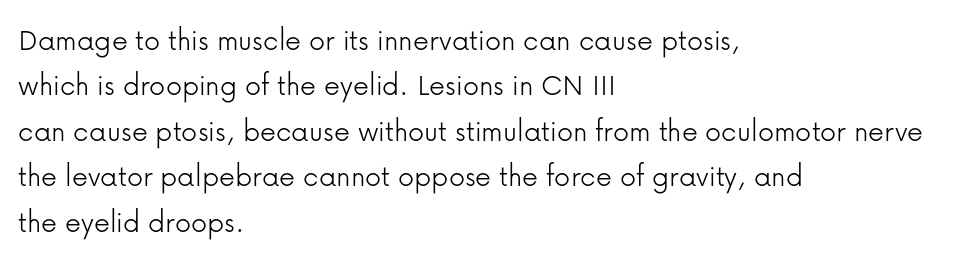
Q: Is the text bold? A: No.
Q: Is the text italic (slanted)? A: No, it is upright.
Q: Is the typeface a serif or a sans-serif typeface? A: Sans-serif.
Q: Is the text underlined? A: No.
Q: How is the paragraph aligned? A: Left-aligned.
Q: Is the spacing between letters normal or unusually wide? A: Normal.
Q: Is the spacing between lines tight, normal or loose? A: Normal.
Q: Width (condensed, normal, or wide)? A: Normal.
Q: Stroke contrast? A: Low.
Q: x-height? A: Medium.
Q: Monospaced? A: No.
